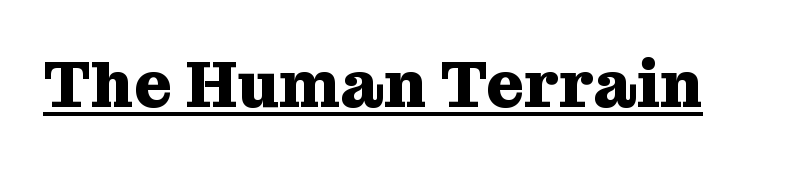
The image shows 65 px heavy serif type, upright; set normal letter spacing, underlined; medium stroke contrast and a medium x-height.
